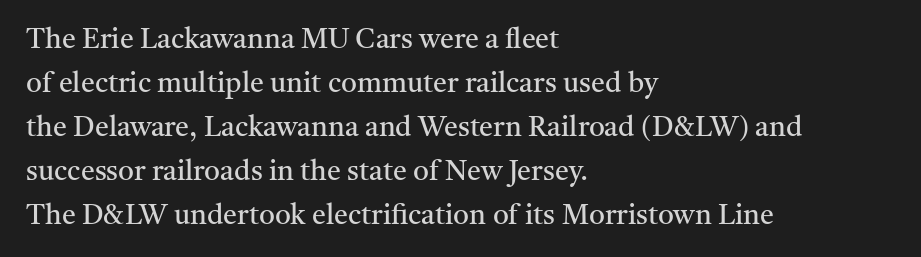
The image shows 28 px regular-weight serif type, upright; set left-aligned, normal line spacing (1.57x), normal letter spacing, not underlined; medium stroke contrast and a medium x-height.
